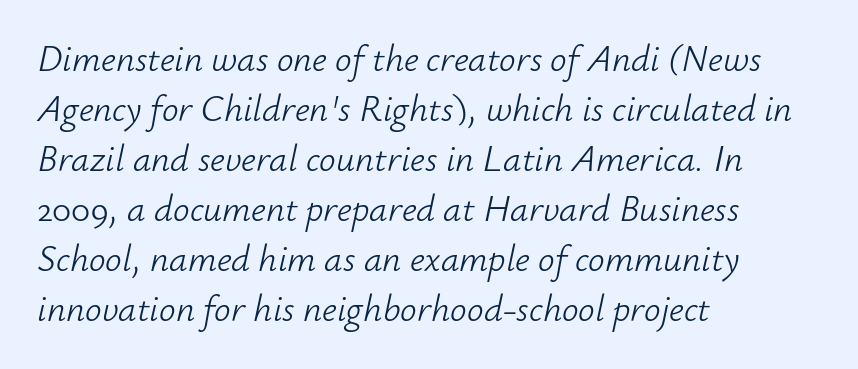
The image shows 37 px light type, italic (leaning right); set left-aligned, normal line spacing (1.35x), normal letter spacing, not underlined; low stroke contrast and a small x-height.
